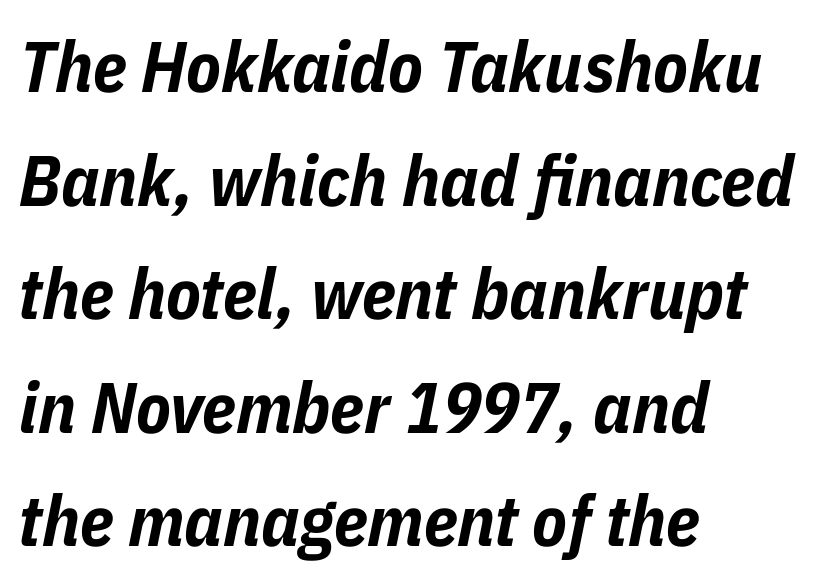
The image shows 71 px bold, condensed type, italic (leaning right); set left-aligned, normal line spacing (1.6x), normal letter spacing, not underlined; low stroke contrast and a medium x-height.
